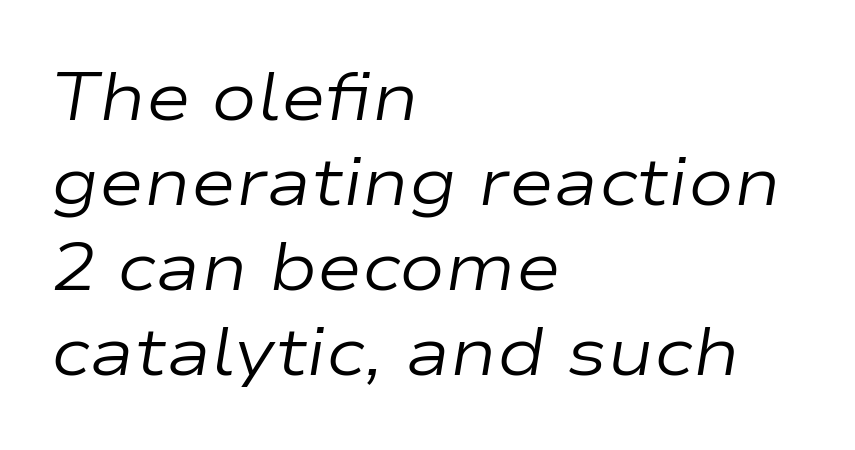
Q: Is the text bold? A: No.
Q: Is the text italic (slanted)? A: Yes, it leans right by about 9 degrees.
Q: Is the text underlined? A: No.
Q: How is the paragraph aligned? A: Left-aligned.
Q: Is the spacing between letters normal or unusually wide? A: Normal.
Q: Is the spacing between lines tight, normal or loose? A: Normal.
Q: Width (condensed, normal, or wide)? A: Wide.
Q: Stroke contrast? A: Low.
Q: x-height? A: Medium.
Q: Monospaced? A: No.
